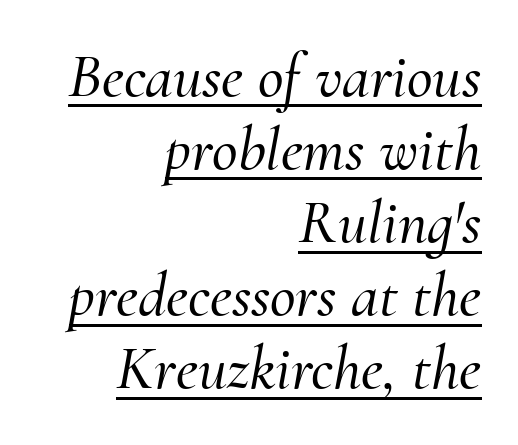
The text was rendered using a seriffed face with decorative stroke endings. Teacher's note: observe the even right margin — that is flush-right alignment. The specimen reads as italic at a glance. The horizontal fit of the characters is conventional and even. This is underlined copy, the kind a proofreader might mark for attention.
